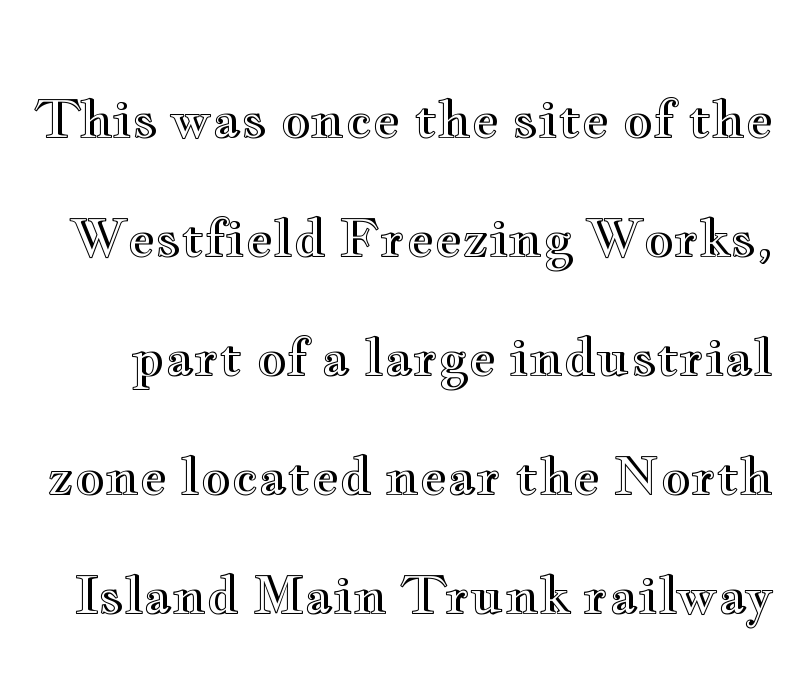
{"italic": "no", "width": "wide", "x_height": "small", "monospaced": "no", "underline": "no", "line_spacing": "loose", "line_spacing_ratio": 2.29, "letter_spacing": "normal", "letter_spacing_em": 0.0, "glyph_px": 52}
